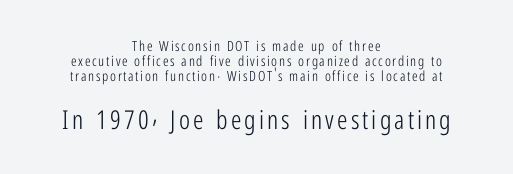
No chunkiness to these letters — they're not bold. The typography opts for an upright posture over an oblique one. What's the leading like? Squeezed, with rows nearly overlapping. Between these two stacked blocks, the lower one wins on size. Rule under the text: the space is simply empty. In CSS terms this would be text-align: center.
